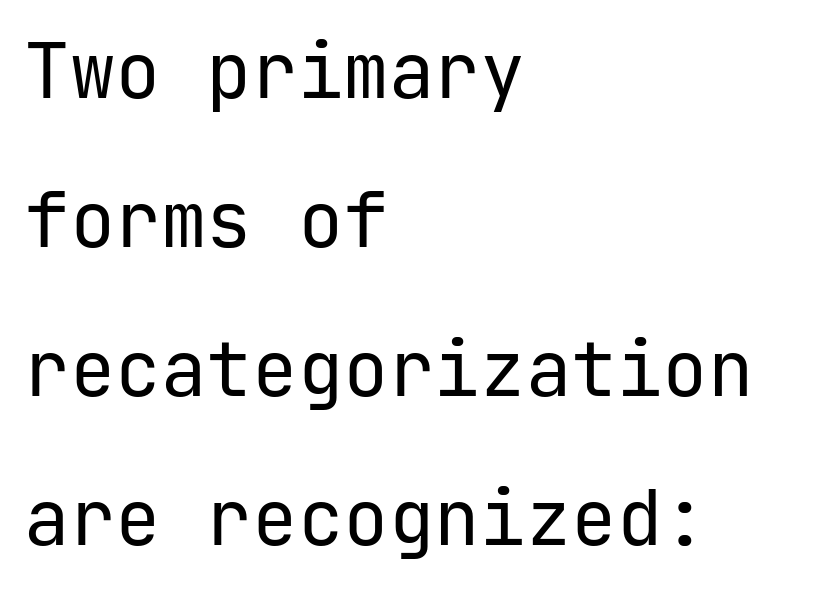
Q: Is the text bold? A: No.
Q: Is the text italic (slanted)? A: No, it is upright.
Q: Is the typeface a serif or a sans-serif typeface? A: Sans-serif.
Q: Is the text underlined? A: No.
Q: How is the paragraph aligned? A: Left-aligned.
Q: Is the spacing between letters normal or unusually wide? A: Normal.
Q: Is the spacing between lines tight, normal or loose? A: Loose.
Q: Width (condensed, normal, or wide)? A: Normal.
Q: Stroke contrast? A: Low.
Q: x-height? A: Medium.
Q: Monospaced? A: Yes.
